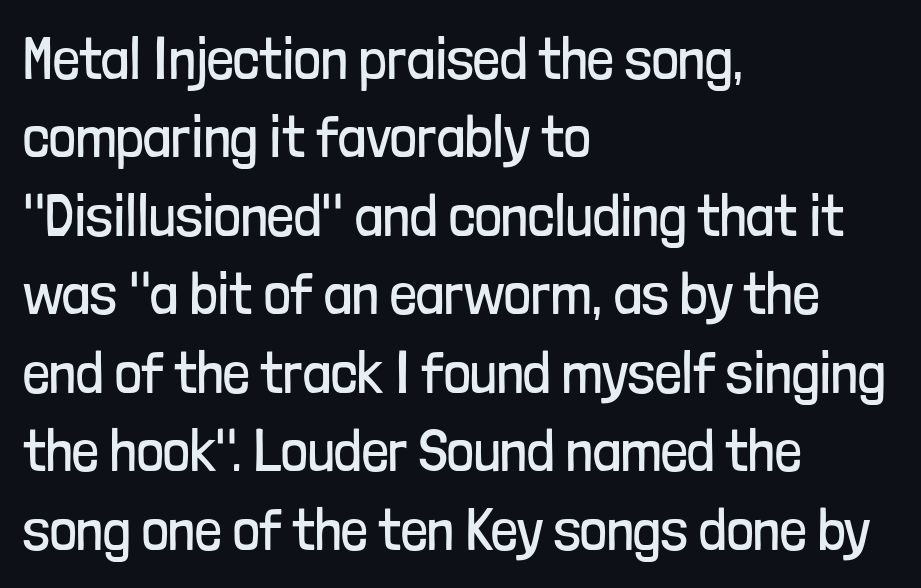
{"serif": "no", "italic": "no", "bold": "no", "weight": "regular", "width": "condensed", "stroke_contrast": "low", "x_height": "medium", "monospaced": "no", "underline": "no", "align": "left", "line_spacing": "normal", "line_spacing_ratio": 1.33, "letter_spacing": "normal", "letter_spacing_em": 0.0, "glyph_px": 59}
